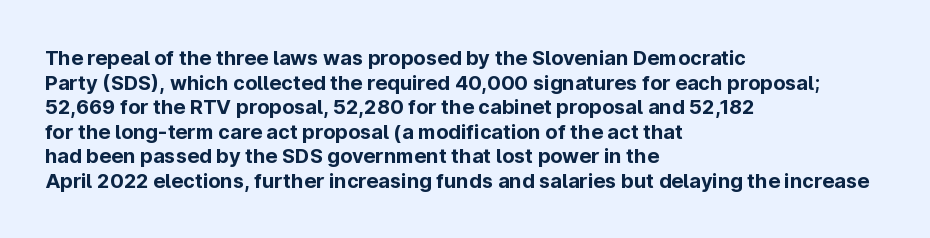
The foot of each line stays bare and open. The letters are bold, with thick, heavy strokes. The letters stand straight up with perfectly vertical stems. Compared with typical body copy, the letter spacing here is the same. These lines stack with their left ends in a neat column.
